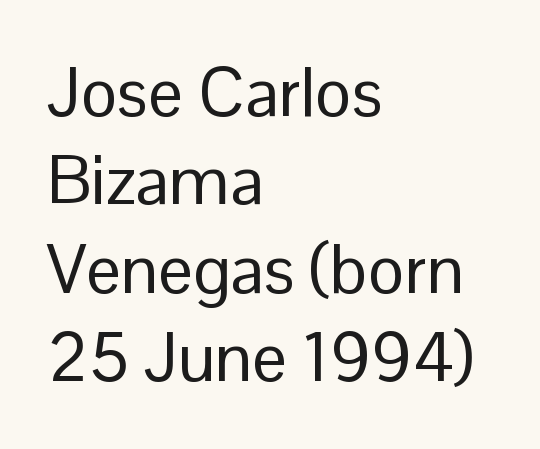
Looks like regular typesetting: each glyph gets only the width it needs. All the whitespace from short lines collects on the right. Quick note: not italic, upright. Characters follow at the spacing the type designer built in. These lines sit exactly where default settings would place them. The foot of each line stays bare and open.
